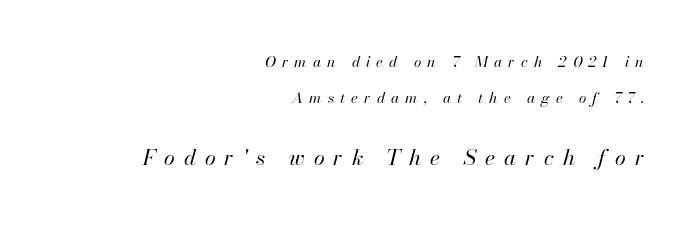
{"italic": "yes", "lean": "right", "slant_degrees": 13, "bold": "no", "underline": "no", "align": "right", "line_spacing": "loose", "line_spacing_ratio": 2.42, "letter_spacing": "wide", "letter_spacing_em": 0.41, "larger_block": "second", "size_ratio": 1.47, "glyph_px": 22}
